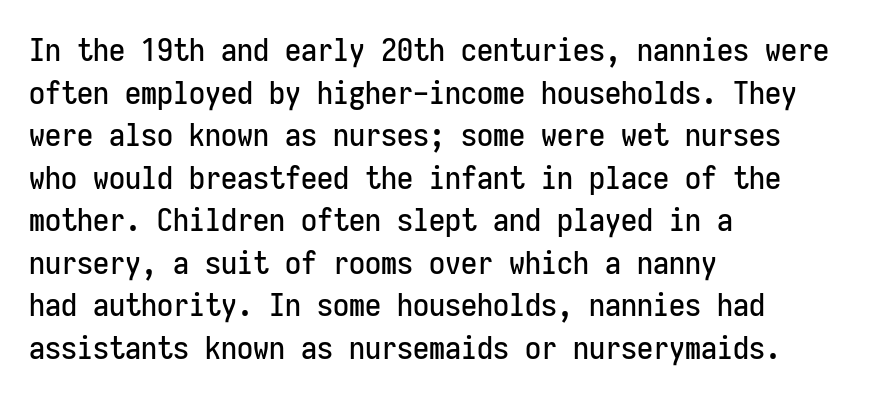
The image shows 32 px condensed sans-serif type, upright, monospaced; set left-aligned, normal line spacing (1.33x), normal letter spacing, not underlined; low stroke contrast and a medium x-height.
